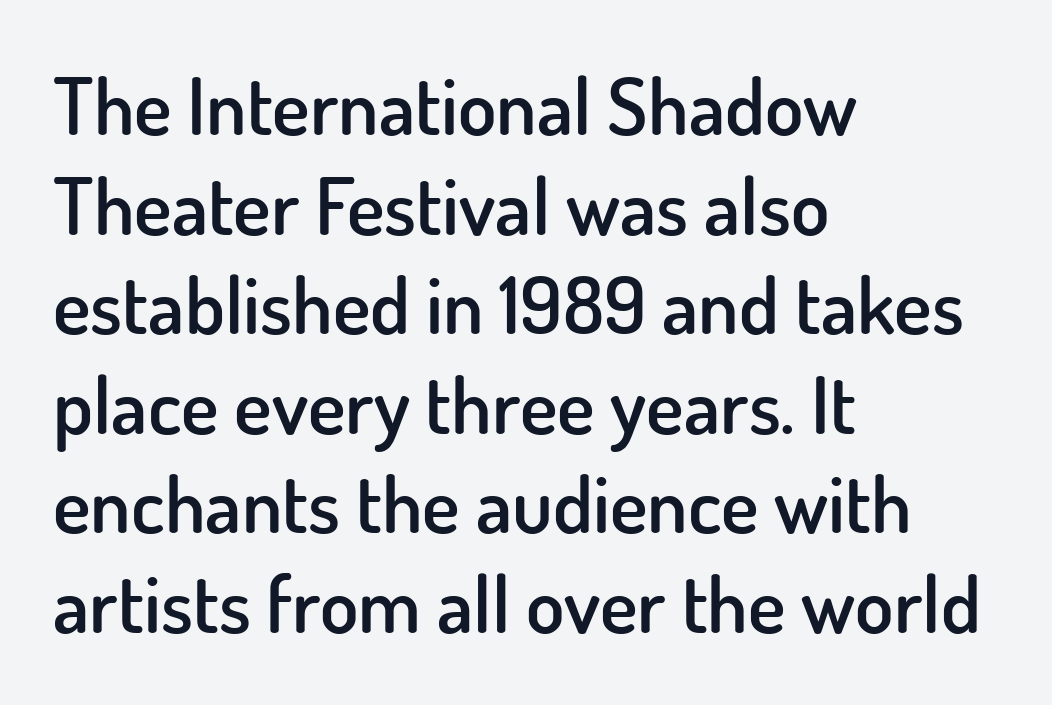
{"serif": "no", "italic": "no", "bold": "semi", "weight": "semibold", "width": "normal", "stroke_contrast": "low", "x_height": "small", "monospaced": "no", "underline": "no", "align": "left", "line_spacing": "normal", "line_spacing_ratio": 1.26, "letter_spacing": "normal", "letter_spacing_em": 0.0, "glyph_px": 79}
